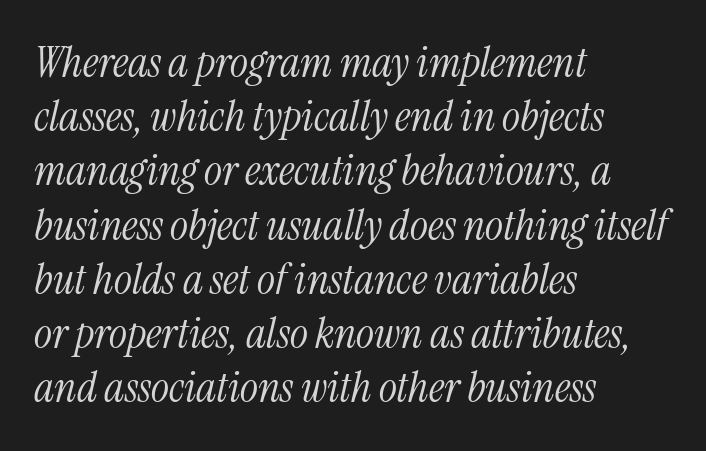
A light-to-regular cut is what we see here. Tracking value appears to be zero — textbook default spacing. The compositor pushed each line to the left boundary. Observe the serifs anchoring each vertical stroke in this sample.
